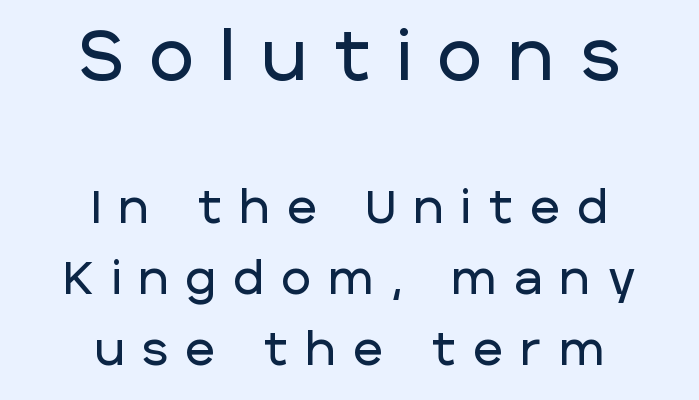
Q: Is the text italic (slanted)? A: No, it is upright.
Q: Is the typeface a serif or a sans-serif typeface? A: Sans-serif.
Q: Is the text underlined? A: No.
Q: How is the paragraph aligned? A: Centered.
Q: Is the spacing between letters normal or unusually wide? A: Unusually wide.
Q: Is the spacing between lines tight, normal or loose? A: Normal.
Q: Which block of text is set in a larger size, the first (top) or the second (bottom)? A: The first (top) one.
Q: Width (condensed, normal, or wide)? A: Normal.
Q: Stroke contrast? A: Low.
Q: x-height? A: Large.
Q: Monospaced? A: No.
